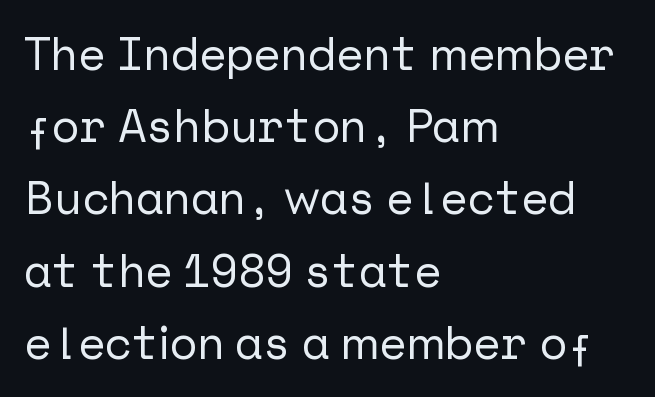
{"serif": "no", "italic": "no", "width": "normal", "stroke_contrast": "low", "x_height": "medium", "underline": "no", "align": "left", "line_spacing": "normal", "line_spacing_ratio": 1.57, "letter_spacing": "normal", "letter_spacing_em": 0.0, "glyph_px": 46}
